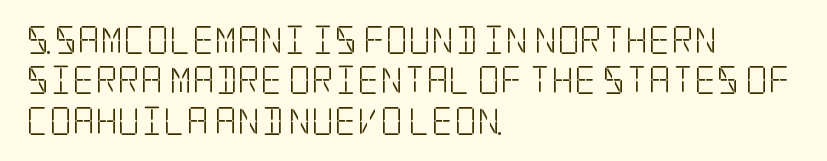
Q: Is the text bold? A: No.
Q: Is the text italic (slanted)? A: No, it is upright.
Q: Is the typeface a serif or a sans-serif typeface? A: Serif.
Q: Is the text underlined? A: No.
Q: How is the paragraph aligned? A: Left-aligned.
Q: Is the spacing between letters normal or unusually wide? A: Normal.
Q: Is the spacing between lines tight, normal or loose? A: Normal.
Q: Width (condensed, normal, or wide)? A: Condensed.
Q: Stroke contrast? A: Low.
Q: x-height? A: Large.
